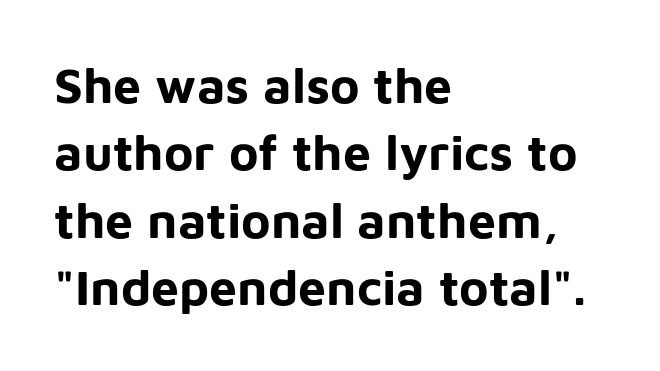
The image shows 50 px bold sans-serif type, upright; set left-aligned, normal line spacing (1.35x), normal letter spacing, not underlined; low stroke contrast and a medium x-height.
